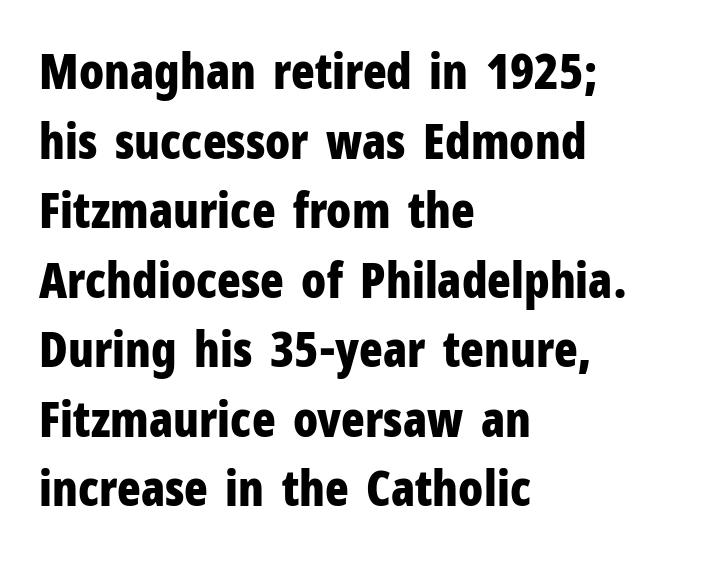
The image shows 49 px bold, condensed sans-serif type, upright; set left-aligned, normal line spacing (1.42x), normal letter spacing, not underlined; low stroke contrast and a medium x-height.
